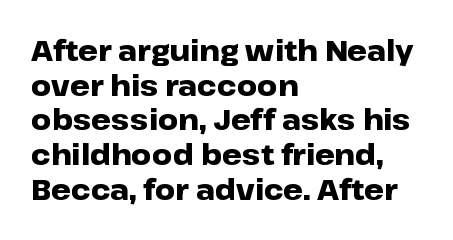
Heavy, bold letterforms. Is this a fixed-width face? No — the glyphs have proportional, varying widths. Decoration check: the copy has no underline. The letters carry no serifs — their stems end cleanly without finishing strokes. This sample uses an upright cut, with every glyph sitting square on the baseline.
